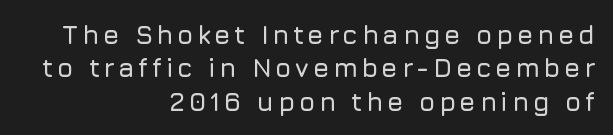
Q: Is the text italic (slanted)? A: No, it is upright.
Q: Is the text underlined? A: No.
Q: How is the paragraph aligned? A: Right-aligned.
Q: Is the spacing between lines tight, normal or loose? A: Normal.
